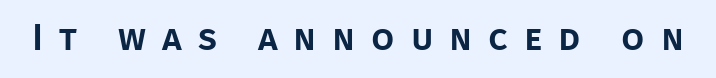
{"serif": "no", "italic": "no", "width": "normal", "stroke_contrast": "low", "x_height": "large", "monospaced": "no", "underline": "no", "letter_spacing": "wide", "letter_spacing_em": 0.43, "glyph_px": 37}
